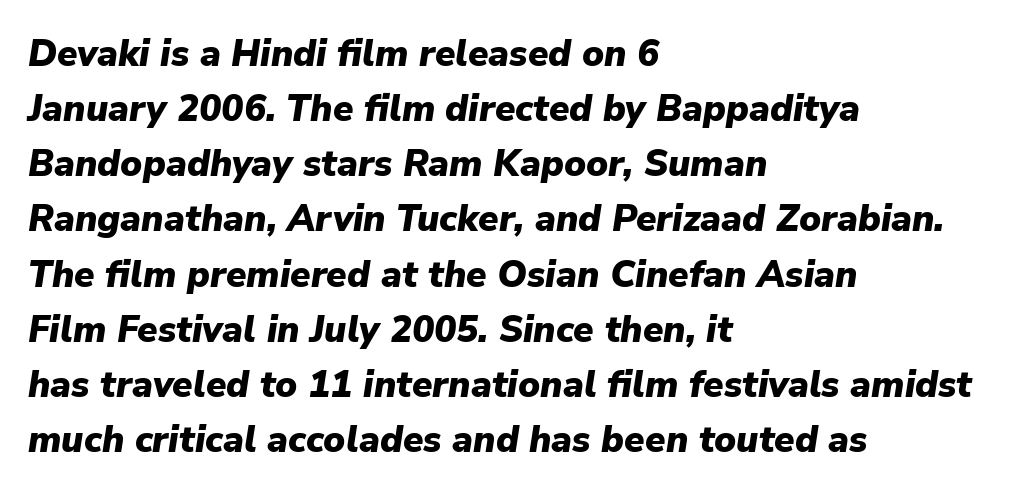
The image shows 37 px heavy type, italic (leaning right); set left-aligned, normal line spacing (1.49x), normal letter spacing, not underlined; low stroke contrast and a medium x-height.
